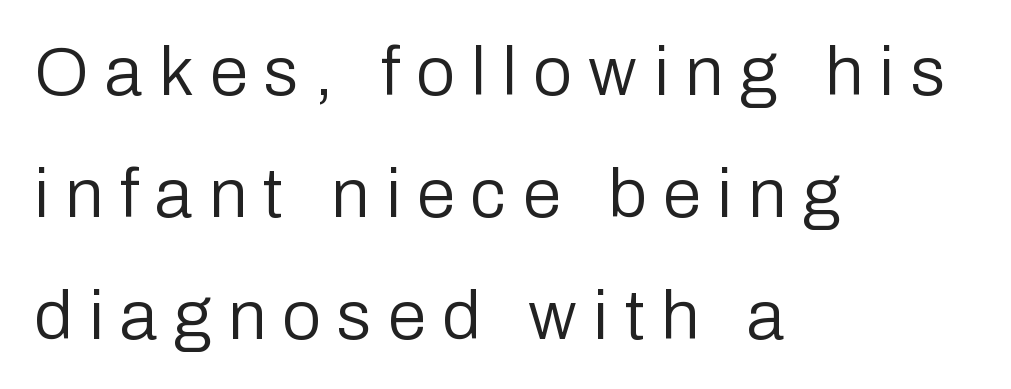
{"serif": "no", "italic": "no", "bold": "no", "weight": "regular", "width": "normal", "stroke_contrast": "low", "x_height": "medium", "monospaced": "no", "underline": "no", "align": "left", "line_spacing_ratio": 1.77, "letter_spacing": "wide", "letter_spacing_em": 0.24, "glyph_px": 69}
